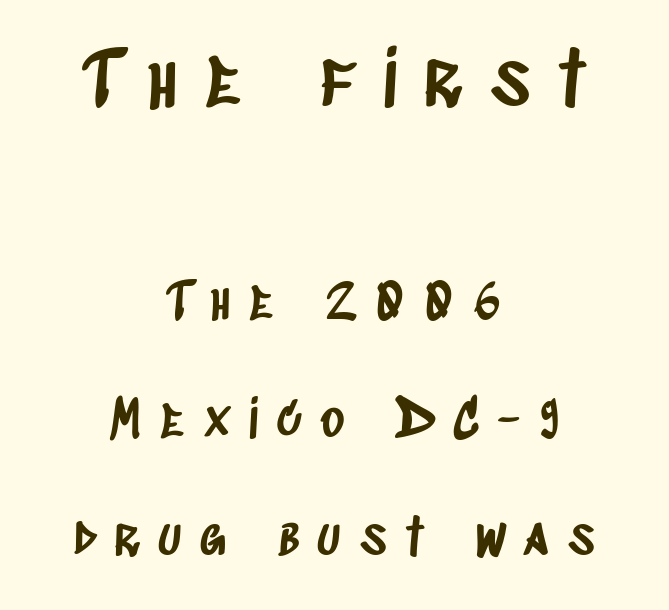
Q: Is the typeface a serif or a sans-serif typeface? A: Sans-serif.
Q: Is the text underlined? A: No.
Q: How is the paragraph aligned? A: Centered.
Q: Is the spacing between letters normal or unusually wide? A: Unusually wide.
Q: Is the spacing between lines tight, normal or loose? A: Loose.
Q: Which block of text is set in a larger size, the first (top) or the second (bottom)? A: The first (top) one.
Q: Width (condensed, normal, or wide)? A: Condensed.
Q: Stroke contrast? A: Low.
Q: x-height? A: Large.
Q: Monospaced? A: No.
